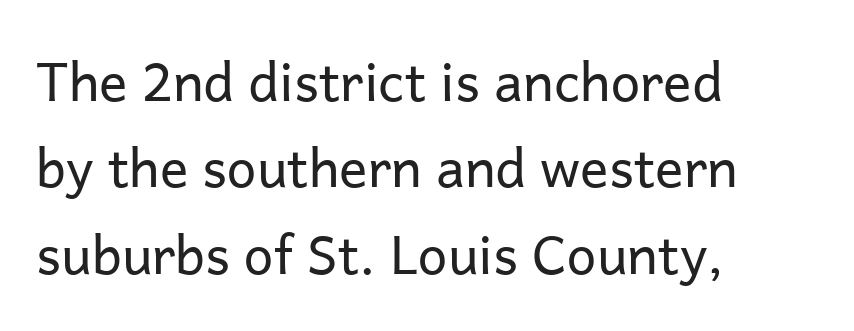
The image shows 53 px regular-weight sans-serif type, upright; set left-aligned, normal line spacing (1.63x), normal letter spacing, not underlined; low stroke contrast and a medium x-height.
